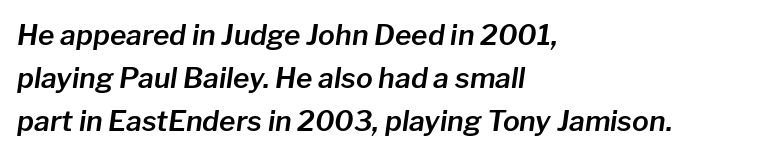
Q: Is the text italic (slanted)? A: Yes, it leans right by about 8 degrees.
Q: Is the text underlined? A: No.
Q: How is the paragraph aligned? A: Left-aligned.
Q: Is the spacing between letters normal or unusually wide? A: Normal.
Q: Is the spacing between lines tight, normal or loose? A: Normal.
Q: Width (condensed, normal, or wide)? A: Normal.
Q: Stroke contrast? A: Low.
Q: x-height? A: Medium.
Q: Monospaced? A: No.
